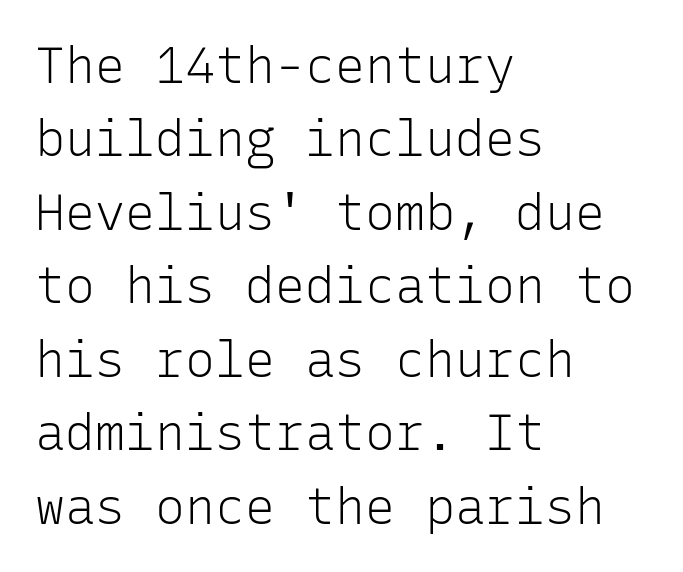
{"serif": "no", "italic": "no", "bold": "no", "weight": "light", "width": "normal", "stroke_contrast": "low", "x_height": "medium", "monospaced": "yes", "underline": "no", "align": "left", "line_spacing": "normal", "line_spacing_ratio": 1.47, "letter_spacing": "normal", "letter_spacing_em": 0.0, "glyph_px": 50}
